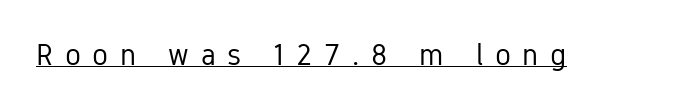
{"serif": "no", "italic": "no", "bold": "no", "weight": "regular", "width": "condensed", "stroke_contrast": "low", "x_height": "medium", "monospaced": "no", "underline": "yes", "letter_spacing": "wide", "letter_spacing_em": 0.39, "glyph_px": 30}
